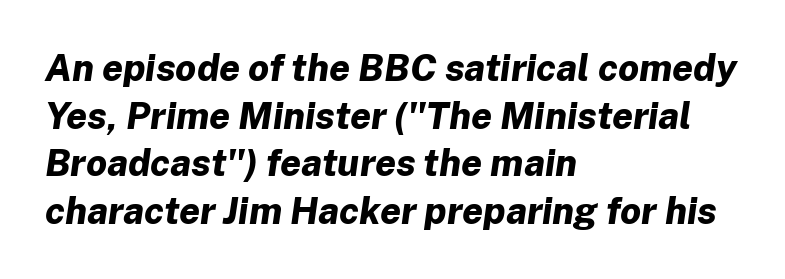
The image shows 37 px bold type, italic (leaning right); set left-aligned, normal line spacing (1.29x), normal letter spacing, not underlined; low stroke contrast and a medium x-height.
